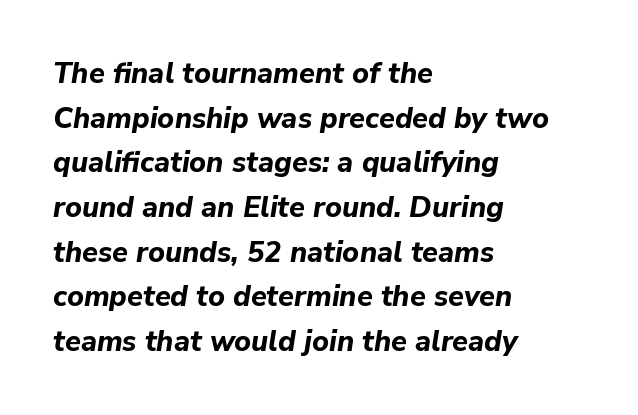
The rows are spaced the way most documents space them. The specimen omits any rule beneath the text block's lines. The rendering keeps characters at their native spacing. Where is the straight margin? On the left. The passage shown leans; its letterforms are oblique.
